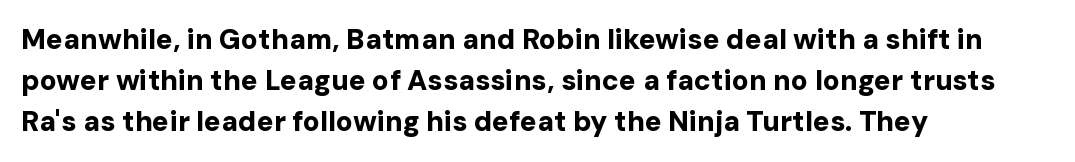
The image shows 28 px bold sans-serif type, upright; set left-aligned, normal line spacing (1.47x), normal letter spacing, not underlined; low stroke contrast and a medium x-height.
